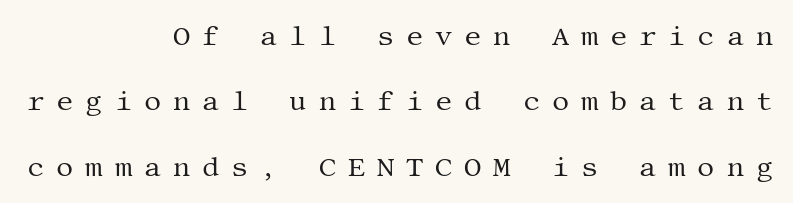
The image shows 27 px text type, upright; set right-aligned, loose line spacing (2.42x), unusually wide letter spacing (+0.44 em), not underlined.
